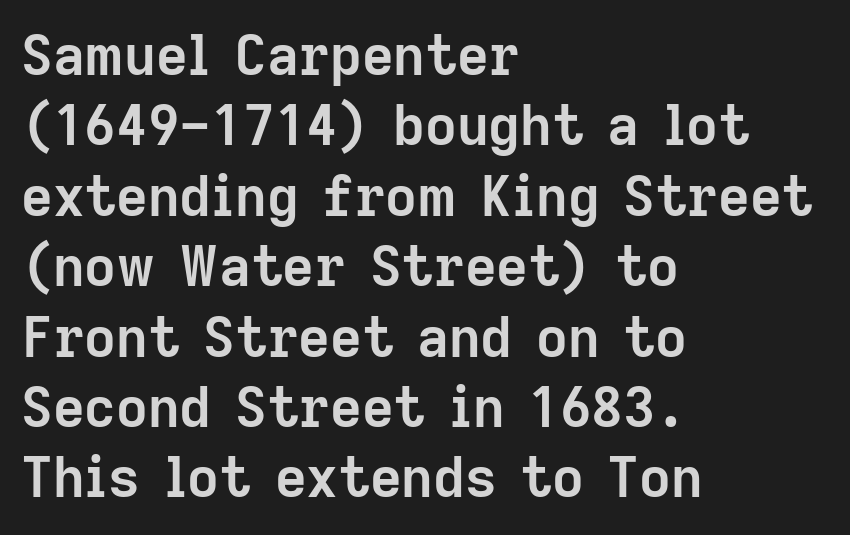
The image shows 55 px semibold sans-serif type, upright; set left-aligned, normal line spacing (1.28x), normal letter spacing, not underlined; low stroke contrast and a medium x-height.
